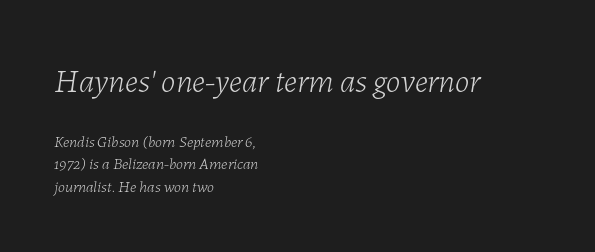
Q: Is the text bold? A: No.
Q: Is the text italic (slanted)? A: Yes, it leans right by about 7 degrees.
Q: Is the text underlined? A: No.
Q: How is the paragraph aligned? A: Left-aligned.
Q: Is the spacing between letters normal or unusually wide? A: Normal.
Q: Is the spacing between lines tight, normal or loose? A: Normal.
Q: Which block of text is set in a larger size, the first (top) or the second (bottom)? A: The first (top) one.
Q: Width (condensed, normal, or wide)? A: Normal.
Q: Stroke contrast? A: Low.
Q: x-height? A: Medium.
Q: Monospaced? A: No.
